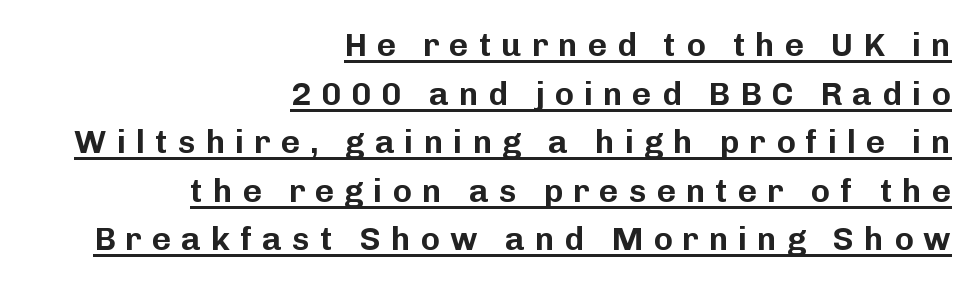
The image shows 33 px sans-serif type, upright; set right-aligned, normal line spacing (1.47x), unusually wide letter spacing (+0.3 em), underlined; low stroke contrast and a medium x-height.
